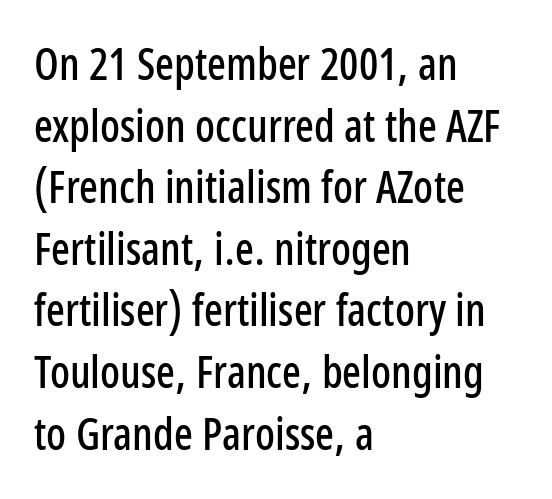
The image shows 44 px condensed sans-serif type, upright; set left-aligned, normal line spacing (1.4x), normal letter spacing, not underlined; low stroke contrast and a medium x-height.
